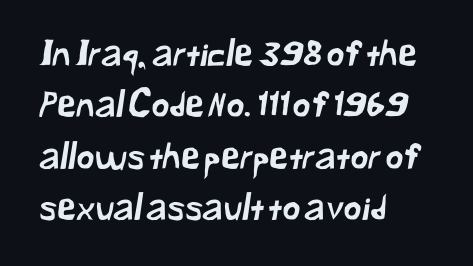
Does extra space separate the letters? No, they use regular spacing. The text was rendered using a sans face with plain stroke endings. Each row of text sits above clean, open space. Here the designer chose a conventional face with non-uniform glyph widths. Normally led — the rows are evenly, conventionally spaced.
